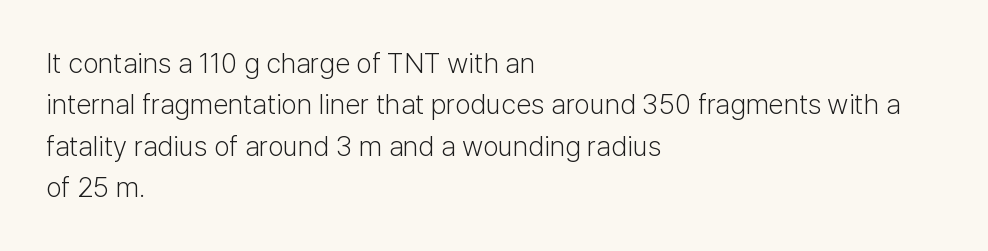
The image shows 28 px light sans-serif type, upright; set left-aligned, normal line spacing (1.48x), normal letter spacing, not underlined; low stroke contrast and a medium x-height.
